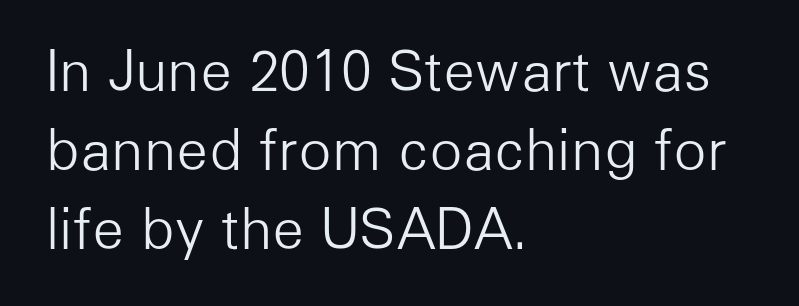
The image shows 55 px light sans-serif type, upright; set left-aligned, normal line spacing (1.44x), normal letter spacing, not underlined; low stroke contrast and a medium x-height.
